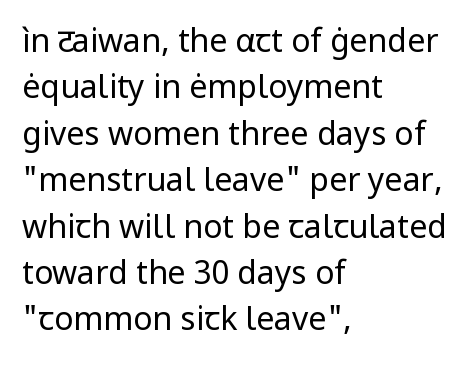
A student would call this left alignment; a typographer would say flush left, rag right. Lines of text with bare space underneath. The strokes are not fattened; the text isn't bold. Does extra space separate the letters? No, they use regular spacing. Does the lettering tilt? It doesn't — this is upright. The vertical gap from one line to the next is medium.
